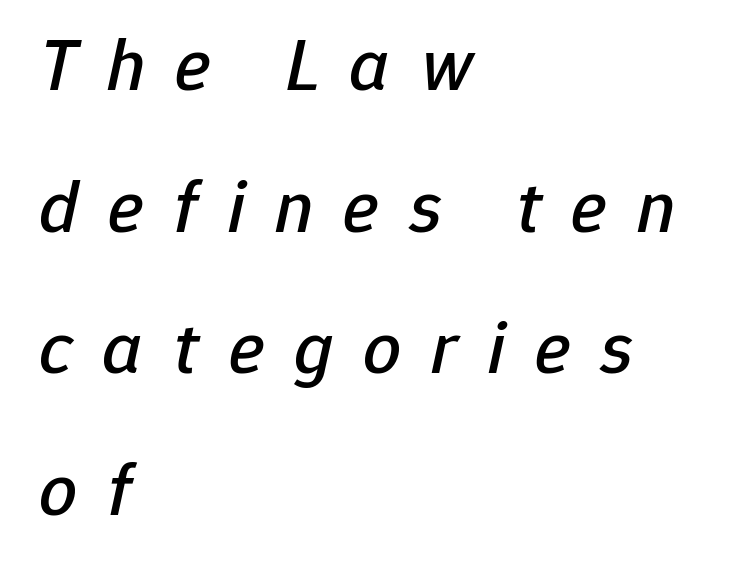
Q: Is the text italic (slanted)? A: Yes, it leans right by about 12 degrees.
Q: Is the text underlined? A: No.
Q: How is the paragraph aligned? A: Left-aligned.
Q: Is the spacing between letters normal or unusually wide? A: Unusually wide.
Q: Width (condensed, normal, or wide)? A: Normal.
Q: Stroke contrast? A: Low.
Q: x-height? A: Medium.
Q: Monospaced? A: No.
